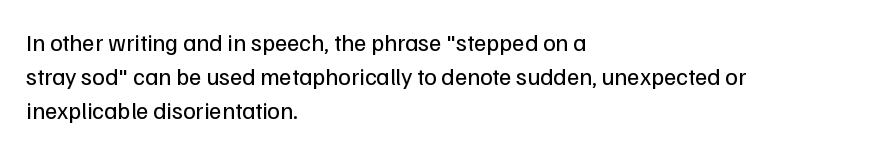
{"italic": "no", "bold": "no", "underline": "no", "align": "left", "line_spacing": "normal", "line_spacing_ratio": 1.41, "letter_spacing": "normal", "letter_spacing_em": 0.0, "glyph_px": 24}
